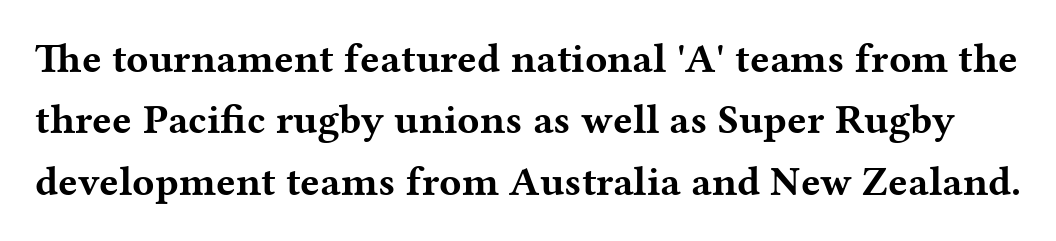
Q: Is the text bold? A: Yes.
Q: Is the text italic (slanted)? A: No, it is upright.
Q: Is the typeface a serif or a sans-serif typeface? A: Serif.
Q: Is the text underlined? A: No.
Q: Is the spacing between letters normal or unusually wide? A: Normal.
Q: Is the spacing between lines tight, normal or loose? A: Normal.
Q: Width (condensed, normal, or wide)? A: Wide.
Q: Stroke contrast? A: Medium.
Q: x-height? A: Medium.
Q: Monospaced? A: No.
